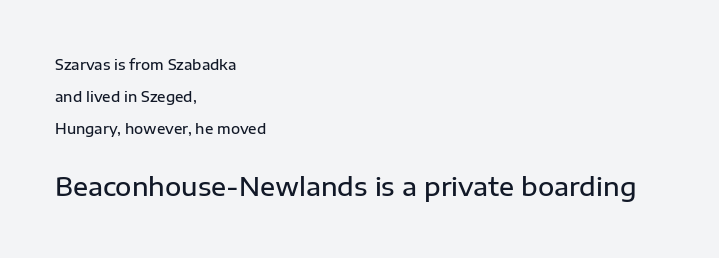
The image shows 25 px text type, upright; set left-aligned, loose line spacing (2.27x), normal letter spacing, not underlined; the second (bottom) block is 1.79x larger.
